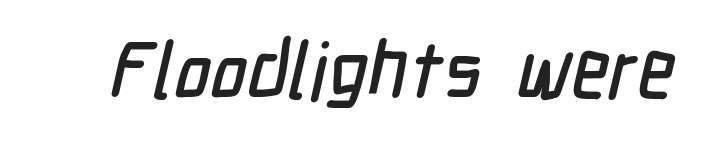
Nothing sits at the stroke ends, so this counts as sans-serif. The baseline area is clear. Each word holds together tightly as a unit, with standard inter-letter gaps. You could not count columns in this text — the font is proportionally spaced.
